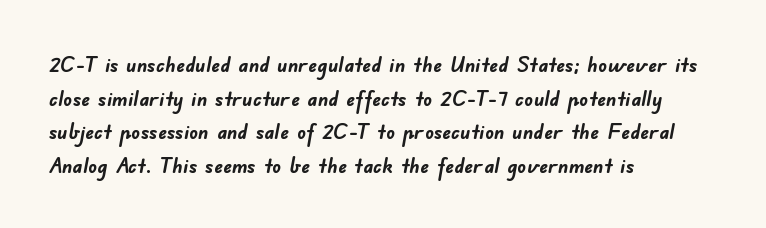
The image shows 22 px bold type; set left-aligned, normal line spacing (1.53x), normal letter spacing, not underlined.
